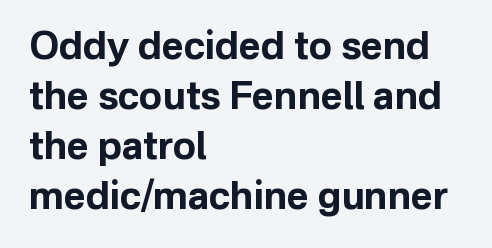
The image shows 38 px bold sans-serif type, upright; set left-aligned, normal line spacing (1.32x), normal letter spacing, not underlined; low stroke contrast and a medium x-height.
